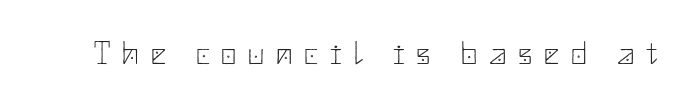
Q: Is the text bold? A: No.
Q: Is the text italic (slanted)? A: No, it is upright.
Q: Is the typeface a serif or a sans-serif typeface? A: Sans-serif.
Q: Is the text underlined? A: No.
Q: Is the spacing between letters normal or unusually wide? A: Unusually wide.
Q: Width (condensed, normal, or wide)? A: Normal.
Q: Stroke contrast? A: Low.
Q: x-height? A: Small.
